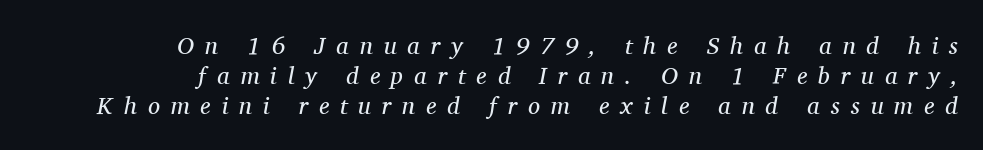
Italic? Definitely — the glyphs are oblique. The weight tops out at a normal text grade. Spacing between characters has been opened up far beyond the box default. Is the block centered? No — it sits flush against the right margin. This rendering features lettering with no underline.
